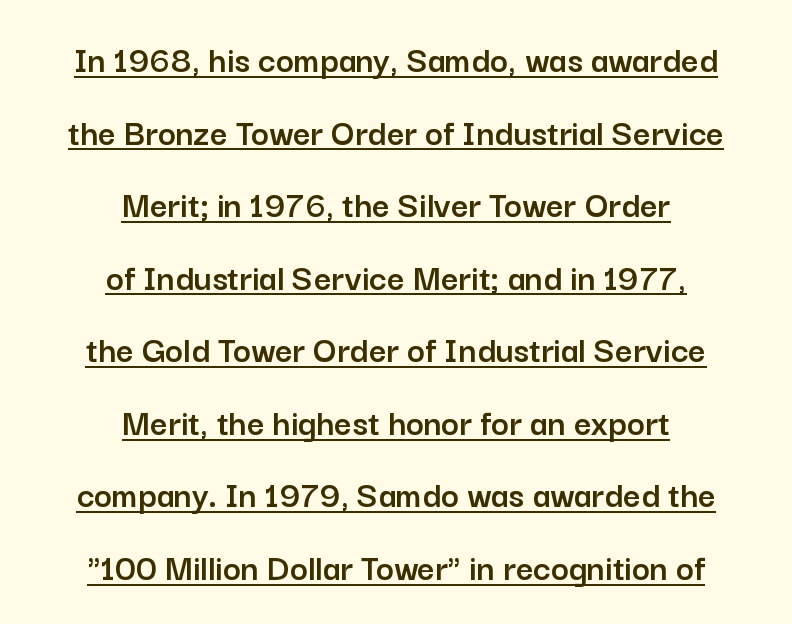
{"serif": "no", "italic": "no", "width": "normal", "stroke_contrast": "low", "x_height": "medium", "monospaced": "no", "underline": "yes", "align": "center", "line_spacing": "loose", "line_spacing_ratio": 1.91, "letter_spacing": "normal", "letter_spacing_em": 0.0, "glyph_px": 38}
